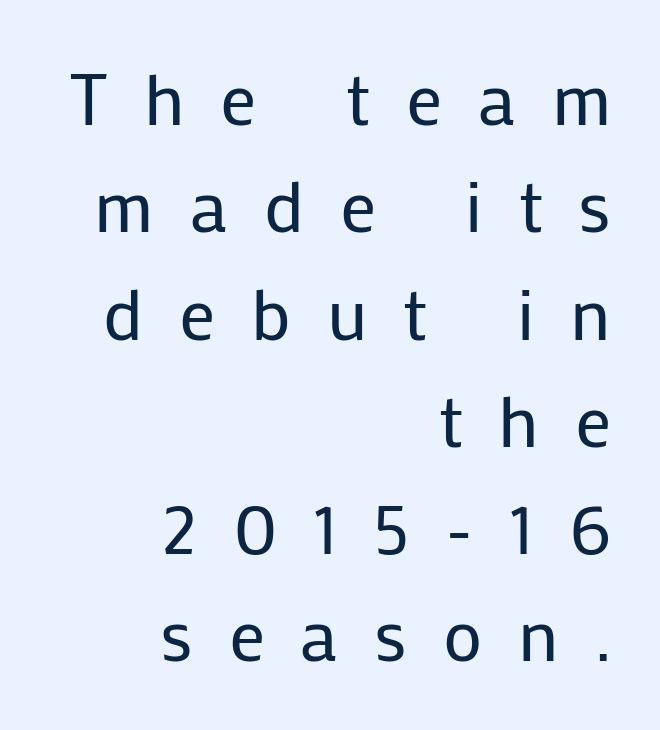
{"serif": "no", "italic": "no", "bold": "no", "weight": "regular", "width": "normal", "stroke_contrast": "low", "x_height": "medium", "monospaced": "no", "underline": "no", "align": "right", "line_spacing": "normal", "line_spacing_ratio": 1.49, "letter_spacing": "wide", "letter_spacing_em": 0.5, "glyph_px": 72}
